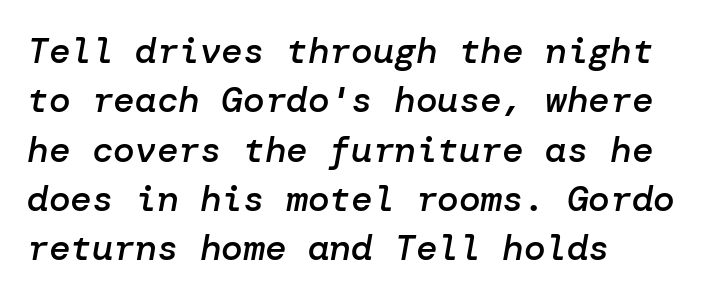
The image shows 36 px semibold type, italic (leaning right); set left-aligned, normal line spacing (1.37x), normal letter spacing, not underlined; low stroke contrast and a medium x-height.
